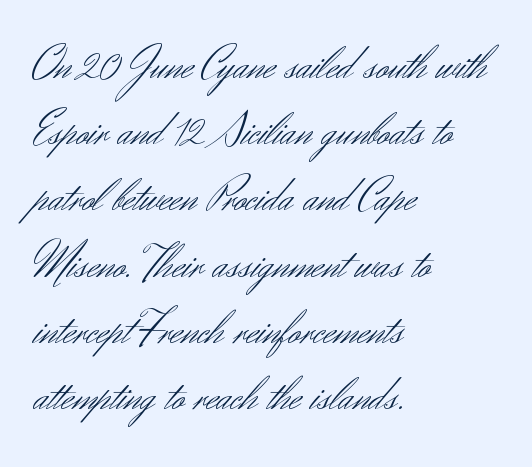
The image shows 48 px light sans-serif type; set left-aligned, normal line spacing (1.38x), normal letter spacing, not underlined; medium stroke contrast and a small x-height.
